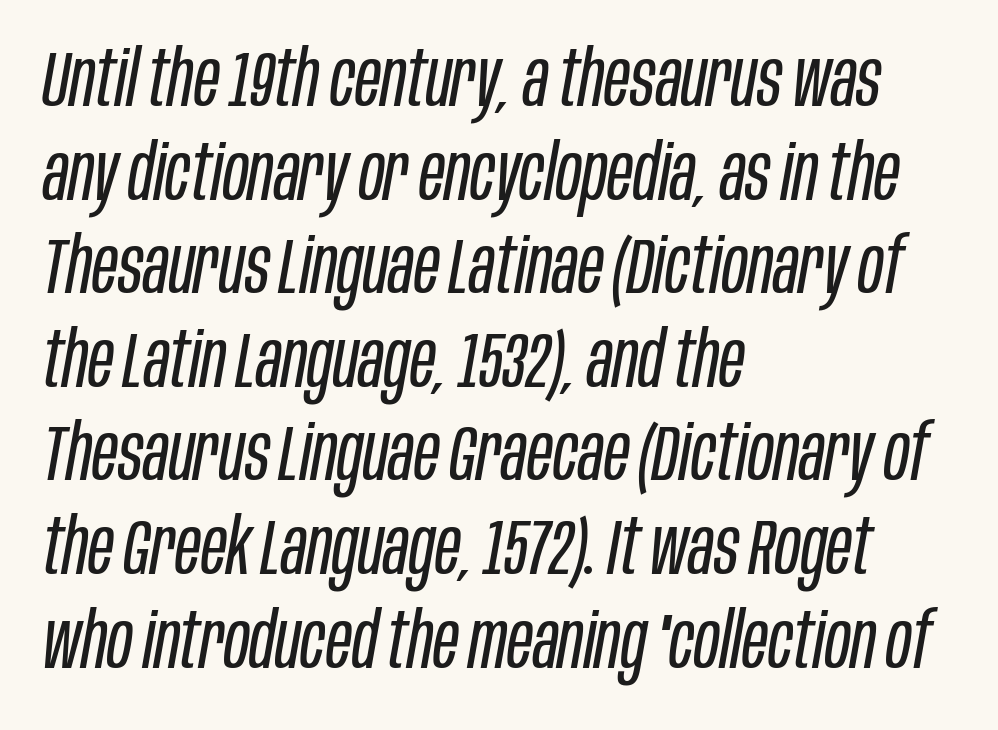
The passage shown is typed in a proportional face where columns would drift. This rendering uses left alignment, leaving the right contour irregular. Is this a heavy cut? Hardly; it is regular or lighter. The face used here has a pronounced slope to its letters. This rendering features lettering with no underline.
